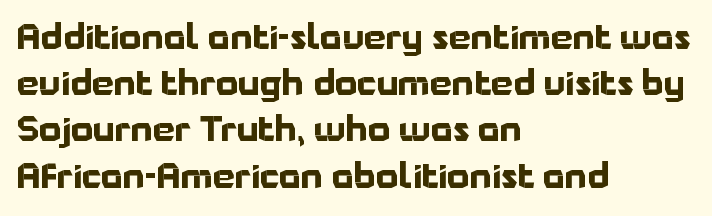
Q: Is the text bold? A: Yes.
Q: Is the text italic (slanted)? A: No, it is upright.
Q: Is the typeface a serif or a sans-serif typeface? A: Sans-serif.
Q: Is the text underlined? A: No.
Q: How is the paragraph aligned? A: Left-aligned.
Q: Is the spacing between letters normal or unusually wide? A: Normal.
Q: Is the spacing between lines tight, normal or loose? A: Normal.
Q: Width (condensed, normal, or wide)? A: Normal.
Q: Stroke contrast? A: Low.
Q: x-height? A: Medium.
Q: Monospaced? A: No.
